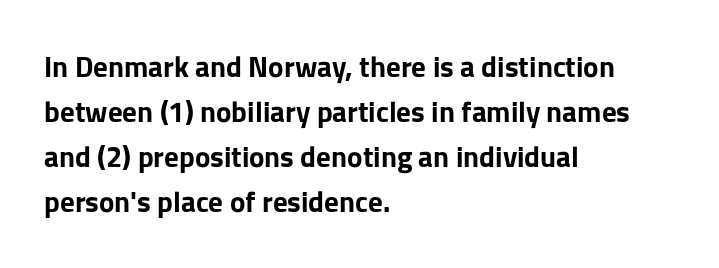
The image shows 29 px bold sans-serif type, upright; set left-aligned, normal line spacing (1.55x), normal letter spacing, not underlined; low stroke contrast and a medium x-height.
